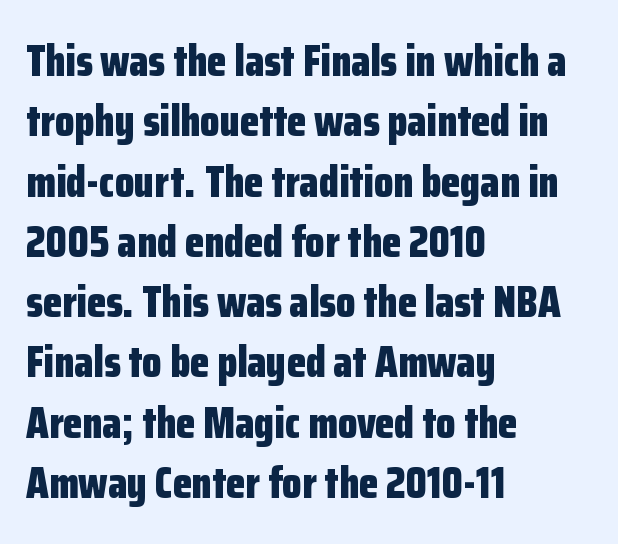
Q: Is the text bold? A: Yes.
Q: Is the text italic (slanted)? A: No, it is upright.
Q: Is the typeface a serif or a sans-serif typeface? A: Sans-serif.
Q: Is the text underlined? A: No.
Q: How is the paragraph aligned? A: Left-aligned.
Q: Is the spacing between letters normal or unusually wide? A: Normal.
Q: Is the spacing between lines tight, normal or loose? A: Normal.
Q: Width (condensed, normal, or wide)? A: Condensed.
Q: Stroke contrast? A: Low.
Q: x-height? A: Medium.
Q: Monospaced? A: No.
